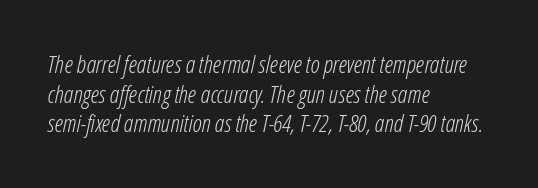
Q: Is the text bold? A: No.
Q: Is the text italic (slanted)? A: Yes, it leans right by about 12 degrees.
Q: Is the text underlined? A: No.
Q: How is the paragraph aligned? A: Left-aligned.
Q: Is the spacing between letters normal or unusually wide? A: Normal.
